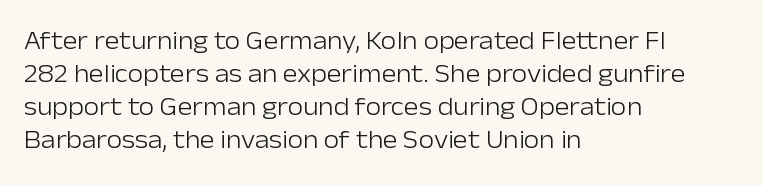
The image shows 25 px text type, upright; set left-aligned, normal line spacing (1.32x), normal letter spacing, not underlined.
